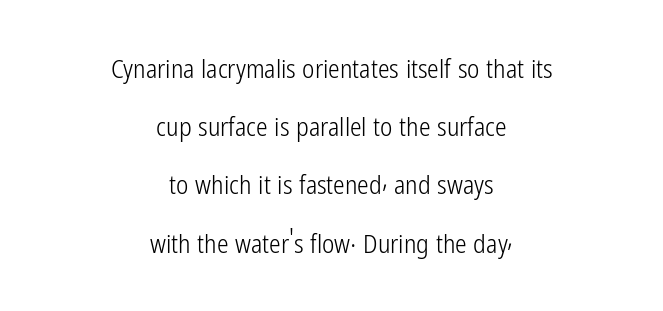
Q: Is the text bold? A: No.
Q: Is the text italic (slanted)? A: No, it is upright.
Q: Is the text underlined? A: No.
Q: How is the paragraph aligned? A: Centered.
Q: Is the spacing between letters normal or unusually wide? A: Normal.
Q: Is the spacing between lines tight, normal or loose? A: Loose.
